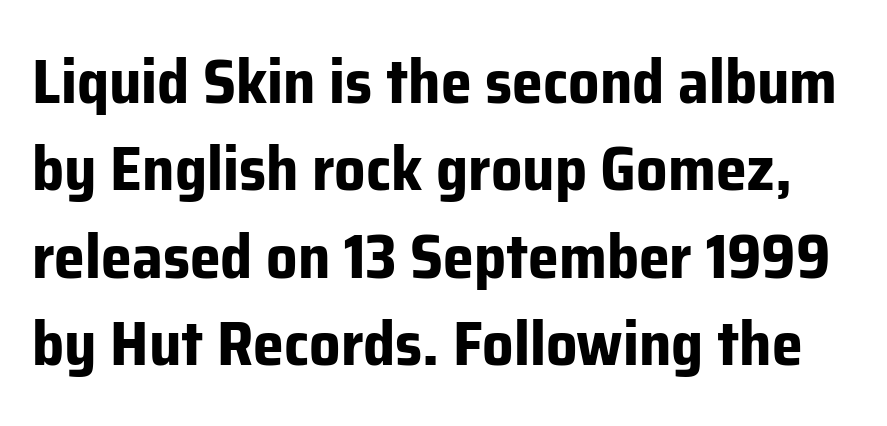
{"serif": "no", "italic": "no", "bold": "yes", "weight": "bold", "width": "normal", "stroke_contrast": "low", "x_height": "medium", "monospaced": "no", "underline": "no", "line_spacing": "normal", "line_spacing_ratio": 1.41, "letter_spacing": "normal", "letter_spacing_em": 0.0, "glyph_px": 62}
